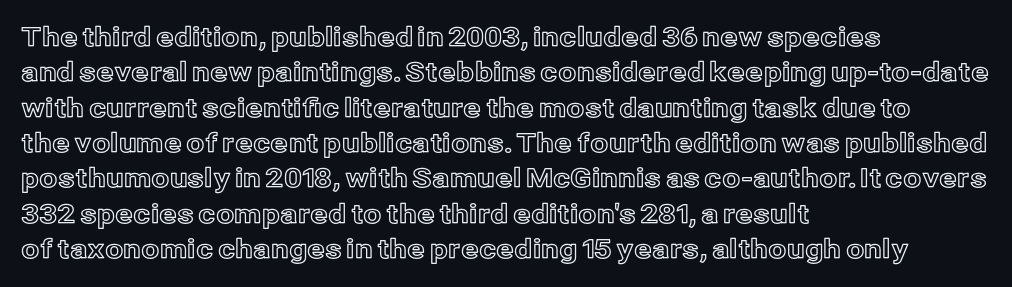
{"italic": "no", "underline": "no", "align": "left", "line_spacing": "normal", "line_spacing_ratio": 1.36, "letter_spacing": "normal", "letter_spacing_em": 0.0, "glyph_px": 26}
